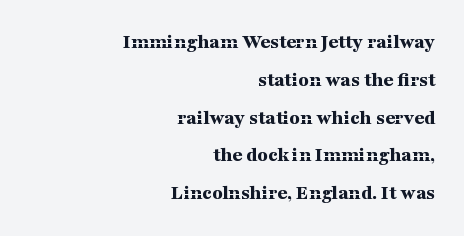
Beneath every word, the page is bare. This is heavy type, rendered in bold. Alignment: flush right. The letters sit at their default tracking, neither squeezed nor spread. Posture: vertical.
